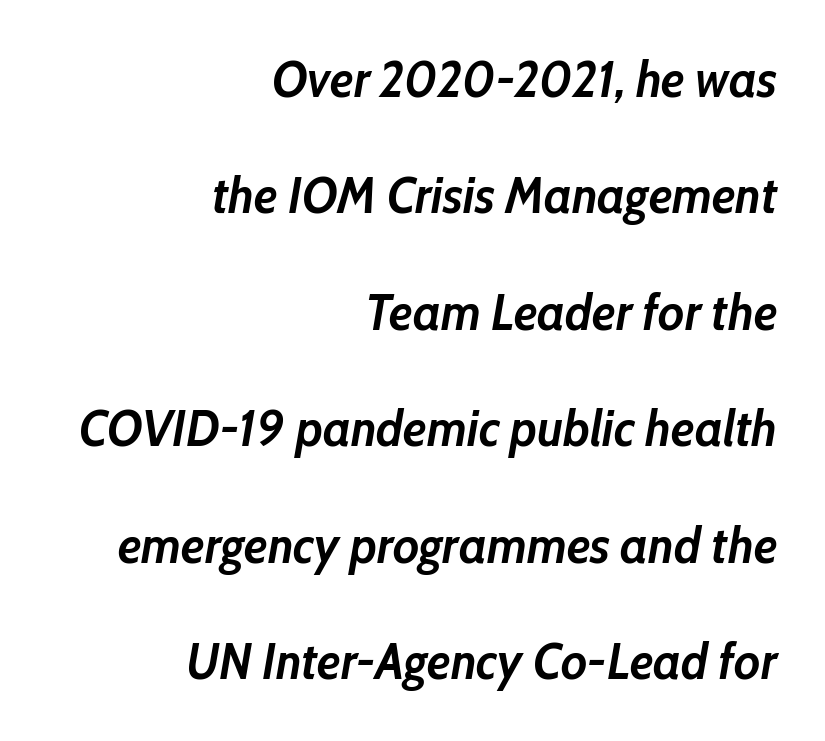
Q: Is the text bold? A: Yes.
Q: Is the text italic (slanted)? A: Yes, it leans right by about 10 degrees.
Q: Is the text underlined? A: No.
Q: How is the paragraph aligned? A: Right-aligned.
Q: Is the spacing between letters normal or unusually wide? A: Normal.
Q: Is the spacing between lines tight, normal or loose? A: Loose.
Q: Width (condensed, normal, or wide)? A: Normal.
Q: Stroke contrast? A: Low.
Q: x-height? A: Medium.
Q: Monospaced? A: No.
